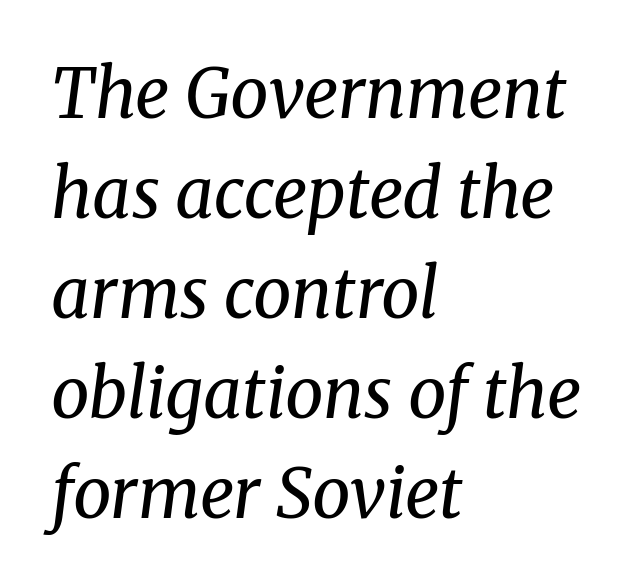
The image shows 68 px regular-weight serif type, italic (leaning right); set left-aligned, normal line spacing (1.47x), normal letter spacing, not underlined; medium stroke contrast and a medium x-height.
